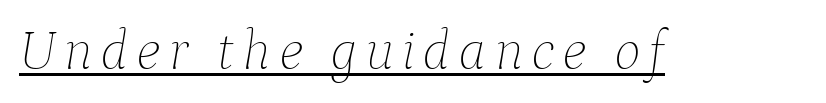
{"italic": "yes", "lean": "right", "slant_degrees": 9, "bold": "no", "weight": "thin", "width": "normal", "stroke_contrast": "low", "x_height": "medium", "monospaced": "no", "underline": "yes", "glyph_px": 57}
